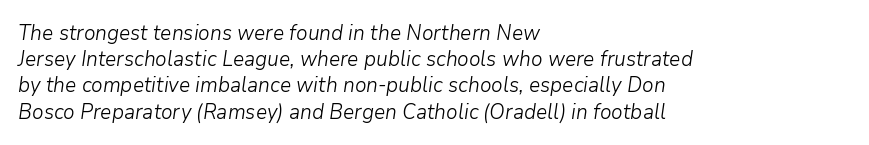
{"italic": "yes", "lean": "right", "slant_degrees": 9, "bold": "no", "underline": "no", "align": "left", "line_spacing": "normal", "line_spacing_ratio": 1.25, "letter_spacing": "normal", "letter_spacing_em": 0.0, "glyph_px": 21}
